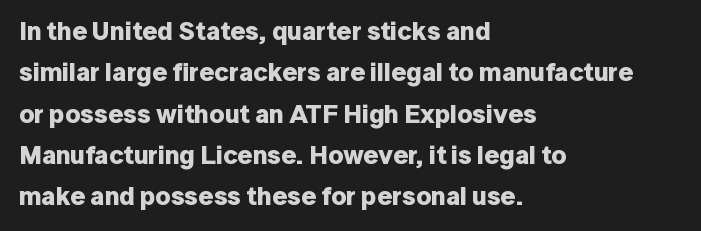
{"italic": "no", "bold": "yes", "underline": "no", "align": "left", "line_spacing": "normal", "line_spacing_ratio": 1.59, "letter_spacing": "normal", "letter_spacing_em": 0.0, "glyph_px": 26}
